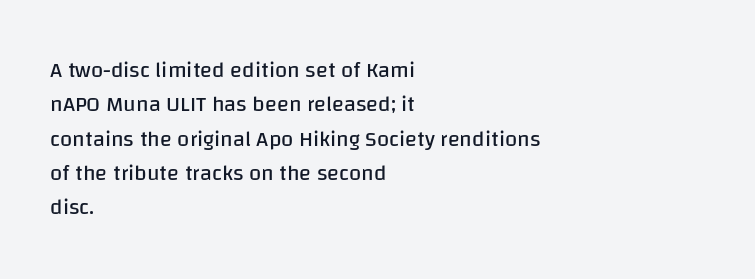
The specimen reads as upright at a glance. Is the stroke heavy? The answer is a plain regular-or-lighter. Clear beneath every line of the passage. Notice how descenders clear the ascenders below comfortably — that's standard leading.
